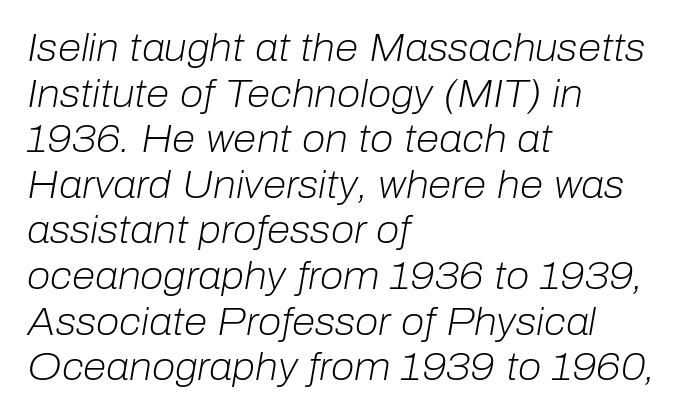
{"italic": "yes", "lean": "right", "slant_degrees": 10, "bold": "no", "weight": "light", "width": "normal", "stroke_contrast": "low", "x_height": "medium", "monospaced": "no", "underline": "no", "align": "left", "line_spacing_ratio": 1.2, "letter_spacing": "normal", "letter_spacing_em": 0.0, "glyph_px": 38}
